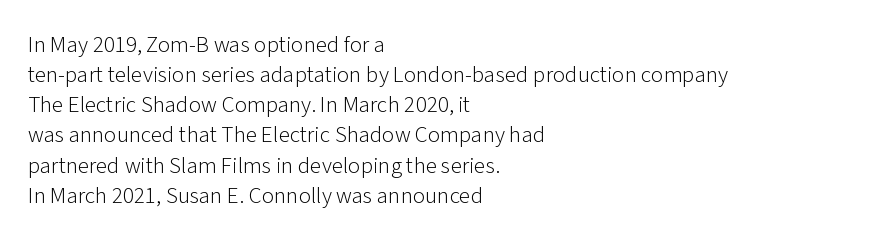
The image shows 23 px text type, upright; set left-aligned, normal line spacing (1.31x), normal letter spacing, not underlined.
